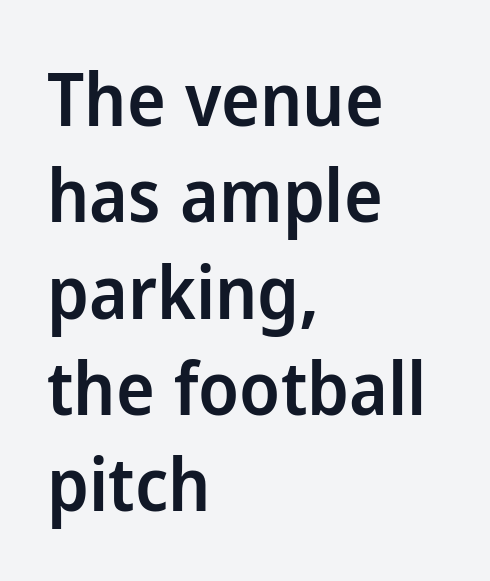
{"serif": "no", "italic": "no", "bold": "semi", "weight": "semibold", "width": "normal", "stroke_contrast": "low", "x_height": "medium", "monospaced": "no", "underline": "no", "align": "left", "line_spacing": "normal", "line_spacing_ratio": 1.32, "letter_spacing": "normal", "letter_spacing_em": 0.0, "glyph_px": 73}
